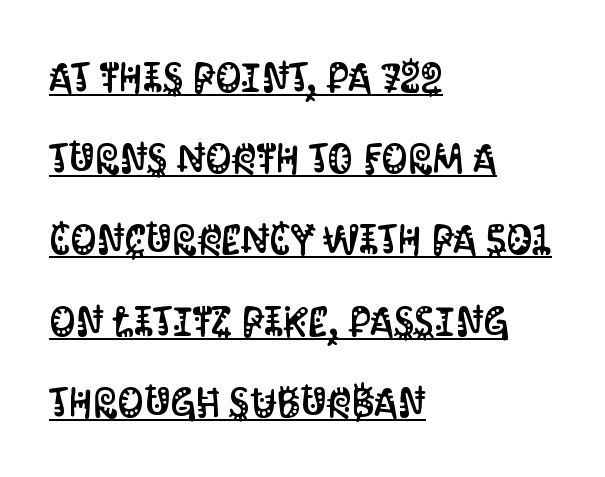
The image shows 41 px condensed sans-serif type, upright; set left-aligned, loose line spacing (1.98x), normal letter spacing, underlined; medium stroke contrast and a large x-height.
